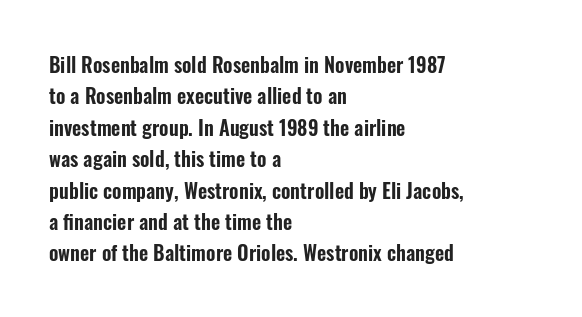
The image shows 20 px text type, upright; set left-aligned, normal line spacing (1.57x), normal letter spacing, not underlined.
